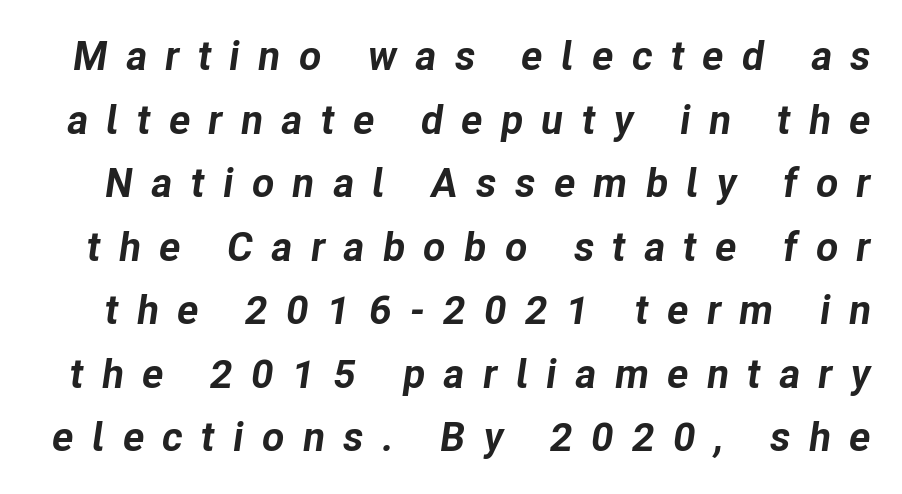
{"italic": "yes", "lean": "right", "slant_degrees": 8, "bold": "yes", "weight": "bold", "width": "normal", "stroke_contrast": "low", "x_height": "medium", "monospaced": "no", "underline": "no", "line_spacing": "normal", "line_spacing_ratio": 1.55, "letter_spacing": "wide", "letter_spacing_em": 0.44, "glyph_px": 41}
